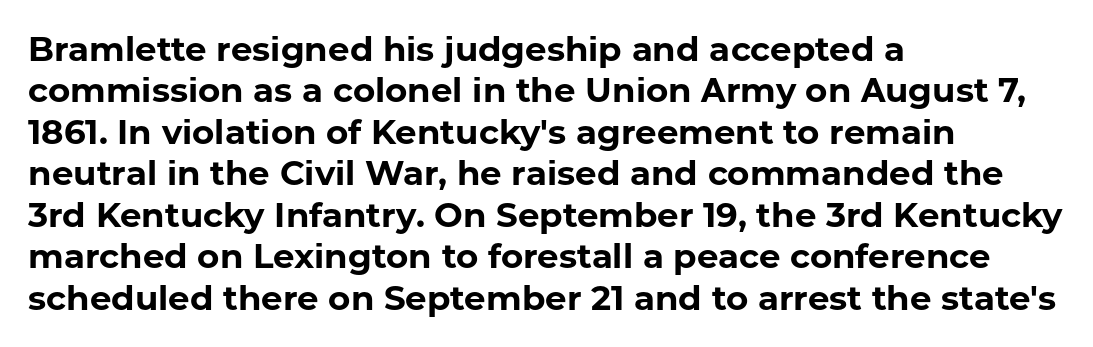
The image shows 34 px bold sans-serif type, upright; set left-aligned, line spacing 1.22x, normal letter spacing, not underlined; low stroke contrast and a medium x-height.
